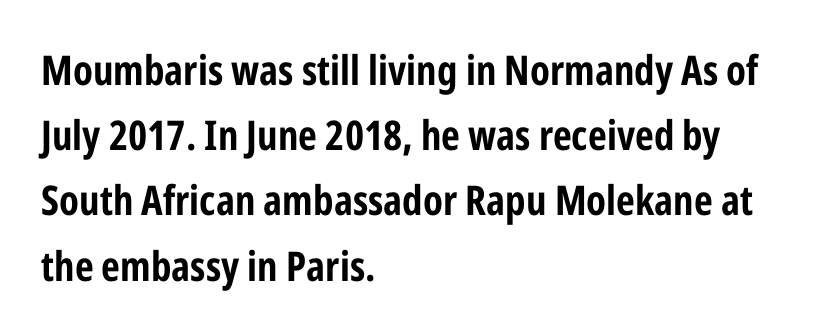
Q: Is the text bold? A: Yes.
Q: Is the text italic (slanted)? A: No, it is upright.
Q: Is the typeface a serif or a sans-serif typeface? A: Sans-serif.
Q: Is the text underlined? A: No.
Q: How is the paragraph aligned? A: Left-aligned.
Q: Is the spacing between letters normal or unusually wide? A: Normal.
Q: Is the spacing between lines tight, normal or loose? A: Normal.
Q: Width (condensed, normal, or wide)? A: Condensed.
Q: Stroke contrast? A: Low.
Q: x-height? A: Medium.
Q: Monospaced? A: No.
